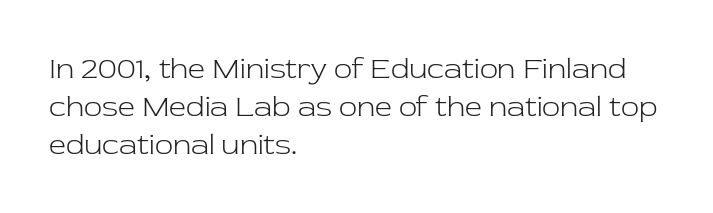
{"serif": "yes", "italic": "no", "bold": "no", "weight": "light", "width": "normal", "stroke_contrast": "low", "x_height": "medium", "monospaced": "no", "underline": "no", "align": "left", "line_spacing": "normal", "line_spacing_ratio": 1.26, "letter_spacing": "normal", "letter_spacing_em": 0.0, "glyph_px": 30}
